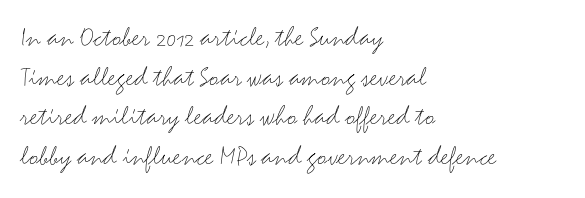
The image shows 29 px light, wide sans-serif type; set left-aligned, normal line spacing (1.37x), normal letter spacing, not underlined; medium stroke contrast and a small x-height.
